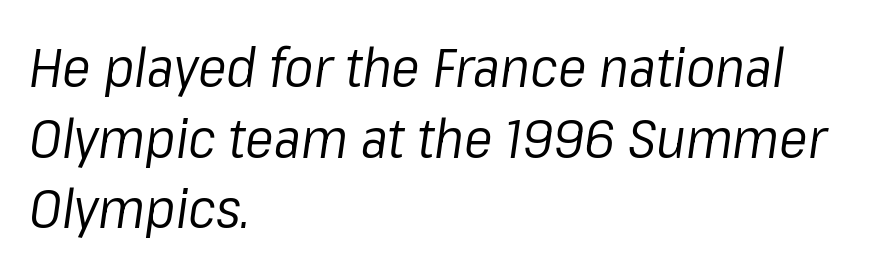
Q: Is the text bold? A: No.
Q: Is the text italic (slanted)? A: Yes, it leans right by about 8 degrees.
Q: Is the text underlined? A: No.
Q: How is the paragraph aligned? A: Left-aligned.
Q: Is the spacing between letters normal or unusually wide? A: Normal.
Q: Is the spacing between lines tight, normal or loose? A: Normal.
Q: Width (condensed, normal, or wide)? A: Normal.
Q: Stroke contrast? A: Low.
Q: x-height? A: Medium.
Q: Monospaced? A: No.
